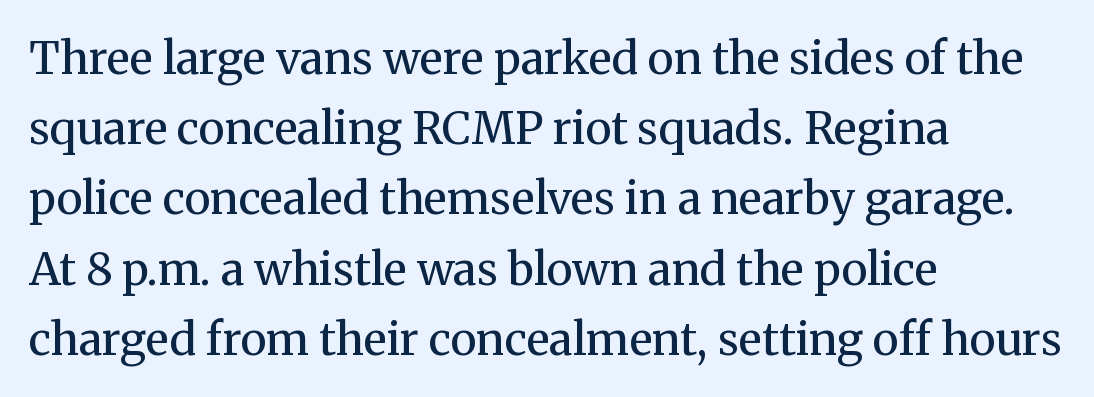
The image shows 45 px regular-weight serif type, upright; set left-aligned, normal line spacing (1.56x), normal letter spacing, not underlined; medium stroke contrast and a medium x-height.
